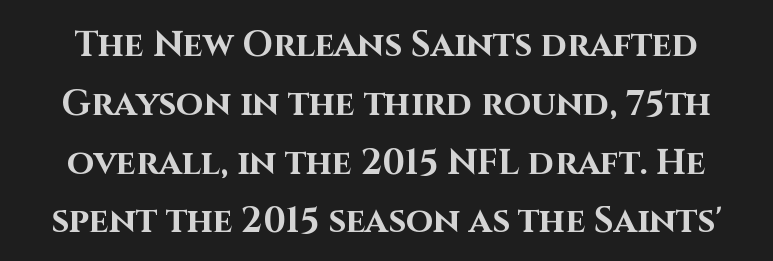
{"serif": "no", "italic": "no", "bold": "yes", "weight": "bold", "width": "normal", "stroke_contrast": "high", "x_height": "large", "monospaced": "no", "underline": "no", "line_spacing": "normal", "line_spacing_ratio": 1.68, "letter_spacing": "normal", "letter_spacing_em": 0.0, "glyph_px": 35}
